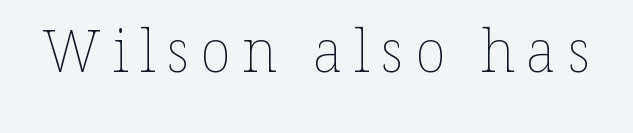
Q: Is the text bold? A: No.
Q: Is the text italic (slanted)? A: No, it is upright.
Q: Is the text underlined? A: No.
Q: Width (condensed, normal, or wide)? A: Normal.
Q: Stroke contrast? A: Low.
Q: x-height? A: Medium.
Q: Monospaced? A: No.
